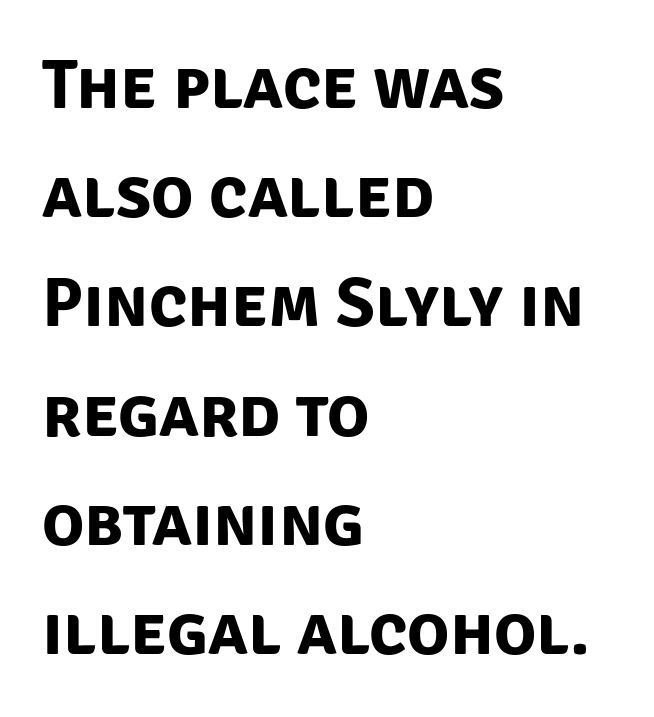
The tracking reads as untouched default to a designer's eye. Leading: standard. Check the space under the baseline: it is left empty. A student would call this left alignment; a typographer would say flush left, rag right. Does the type have serifs? No, each stem ends abruptly.
